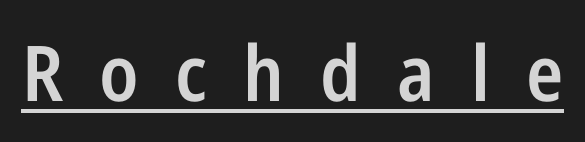
The image shows 77 px semibold, condensed sans-serif type, upright; set unusually wide letter spacing (+0.47 em), underlined; low stroke contrast and a medium x-height.
